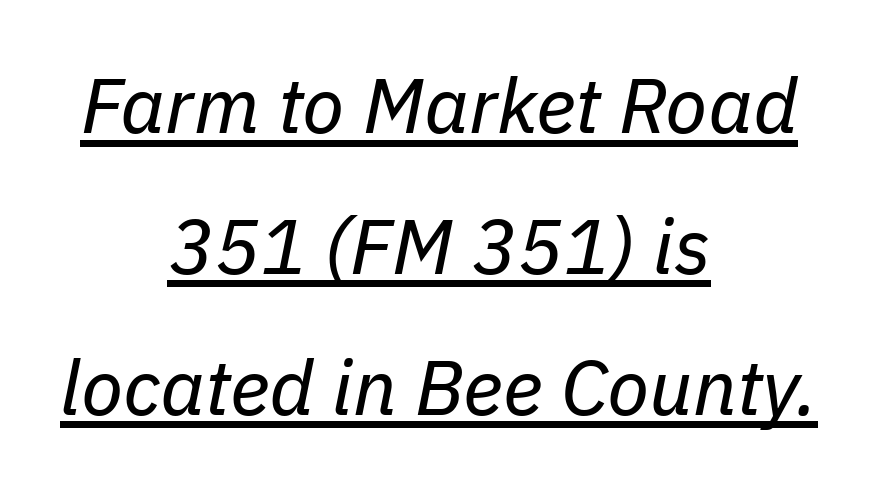
Q: Is the text bold? A: No.
Q: Is the text italic (slanted)? A: Yes, it leans right by about 11 degrees.
Q: Is the text underlined? A: Yes.
Q: How is the paragraph aligned? A: Centered.
Q: Is the spacing between letters normal or unusually wide? A: Normal.
Q: Width (condensed, normal, or wide)? A: Normal.
Q: Stroke contrast? A: Low.
Q: x-height? A: Medium.
Q: Monospaced? A: No.
